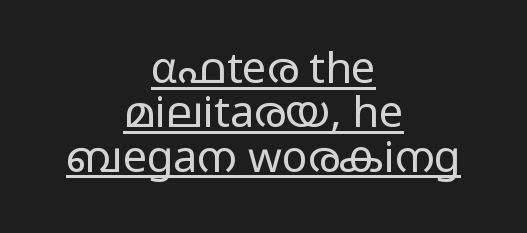
Q: Is the text bold? A: No.
Q: Is the text italic (slanted)? A: No, it is upright.
Q: Is the typeface a serif or a sans-serif typeface? A: Sans-serif.
Q: Is the text underlined? A: Yes.
Q: How is the paragraph aligned? A: Centered.
Q: Is the spacing between letters normal or unusually wide? A: Normal.
Q: Is the spacing between lines tight, normal or loose? A: Tight.
Q: Width (condensed, normal, or wide)? A: Wide.
Q: Stroke contrast? A: Low.
Q: x-height? A: Medium.
Q: Monospaced? A: No.
